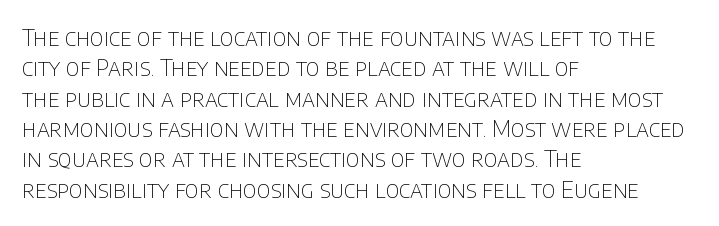
Q: Is the text bold? A: No.
Q: Is the text italic (slanted)? A: No, it is upright.
Q: Is the text underlined? A: No.
Q: How is the paragraph aligned? A: Left-aligned.
Q: Is the spacing between letters normal or unusually wide? A: Normal.
Q: Is the spacing between lines tight, normal or loose? A: Normal.
